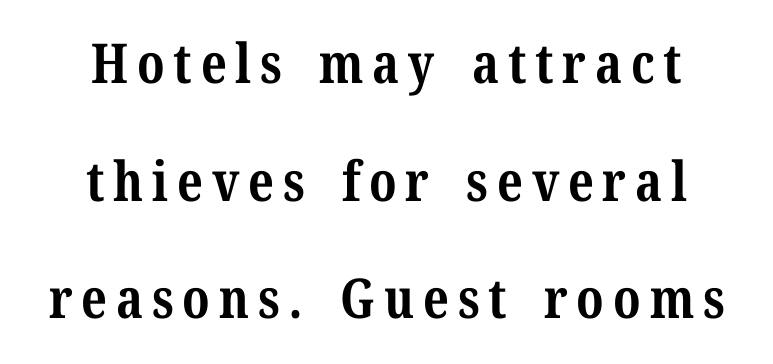
The whitespace from short lines is split evenly between both sides. Vertical spacing — loose. Look at the bottom of the vertical strokes: they flare into serifs here. Posture: straight, roman, zero tilt.
